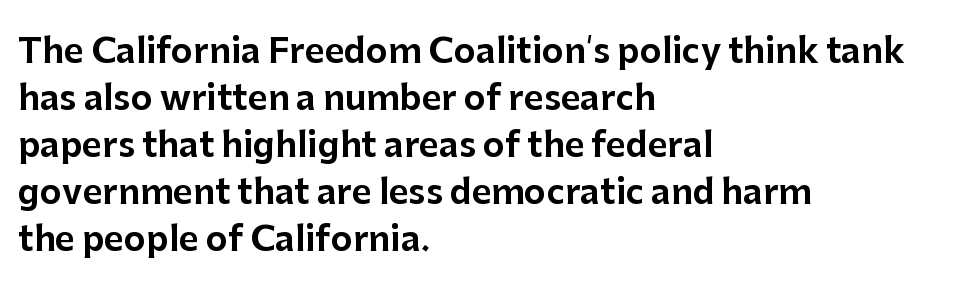
The designer left line spacing at the default. Think of a printed novel: that variable character pitch is what you see here. Ordinary non-slanted type is in use. Words float on clear page, feet unadorned.
